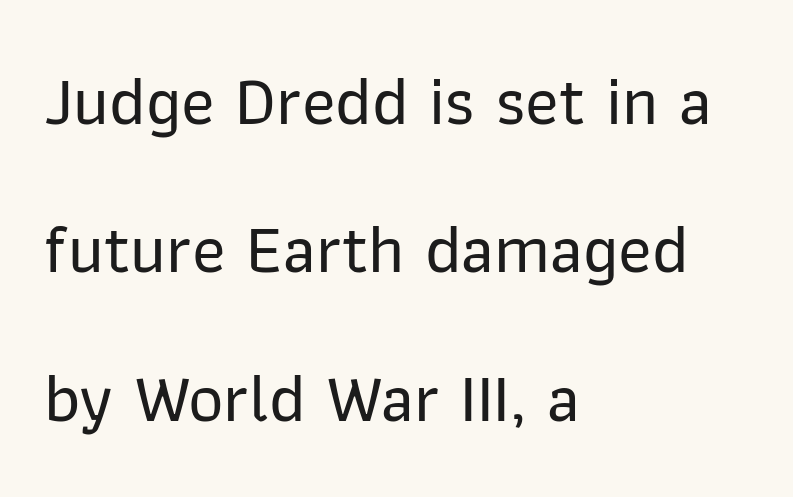
The zone under the glyphs is completely vacant. The face used here is rendered with its standard letterfit. Stroke terminals: plain, sans-serif. This rendering uses left alignment, leaving the right contour irregular. The specimen reads as upright at a glance. Vertical spacing — loose.
